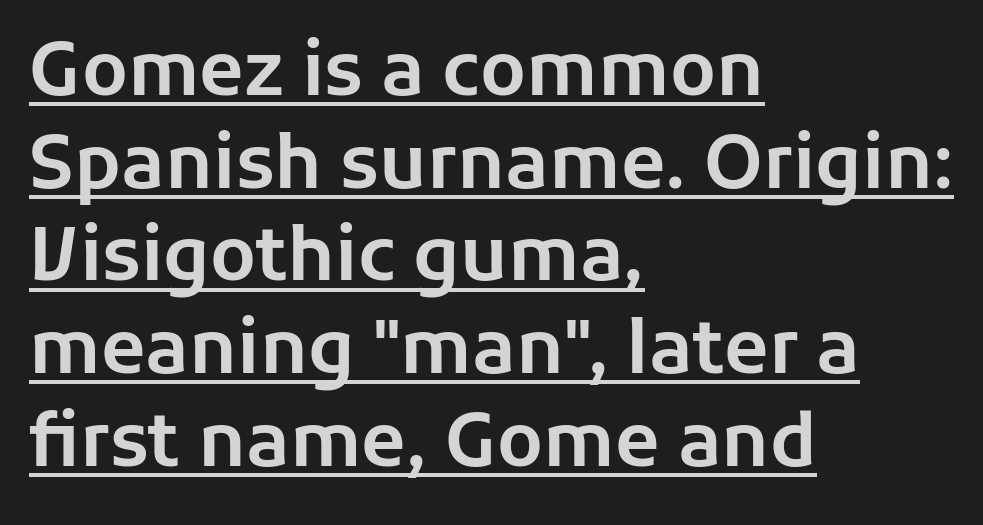
{"serif": "no", "italic": "no", "width": "normal", "stroke_contrast": "low", "x_height": "medium", "monospaced": "no", "underline": "yes", "align": "left", "line_spacing": "normal", "line_spacing_ratio": 1.27, "letter_spacing": "normal", "letter_spacing_em": 0.0, "glyph_px": 73}
